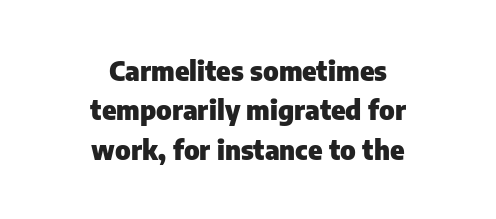
The image shows 27 px bold type, upright; set centered, normal line spacing (1.46x), normal letter spacing, not underlined.
